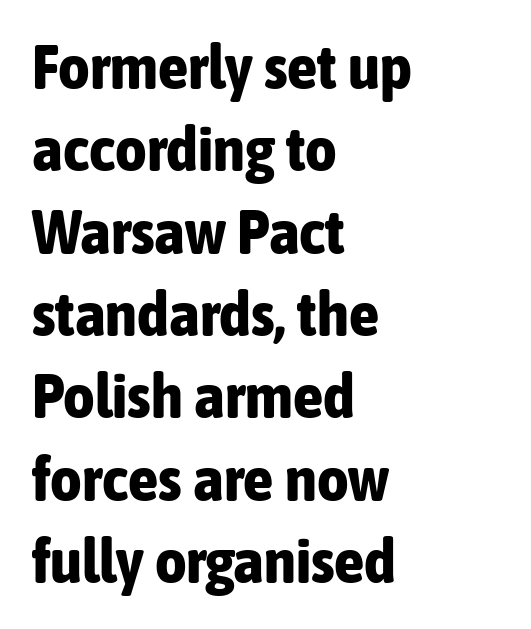
The image shows 61 px bold, condensed sans-serif type, upright; set left-aligned, normal line spacing (1.35x), normal letter spacing, not underlined; low stroke contrast and a medium x-height.
